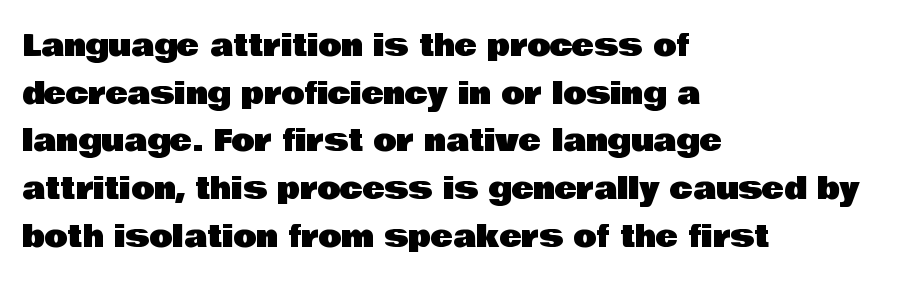
The image shows 30 px sans-serif type, upright; set left-aligned, normal line spacing (1.59x), normal letter spacing, not underlined; low stroke contrast and a large x-height.
